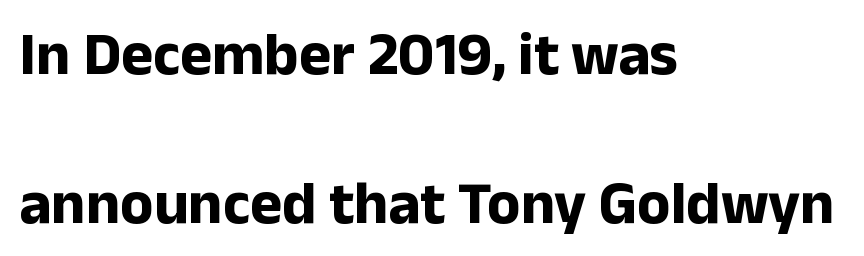
The line-height multiplier appears high, well above default. Every character sits straight up, as roman type does. Each glyph is drawn with heavy, bold strokes. Teacher's note: observe the even left margin — that is flush-left alignment. Letters rest on an invisible, unmarked baseline.
